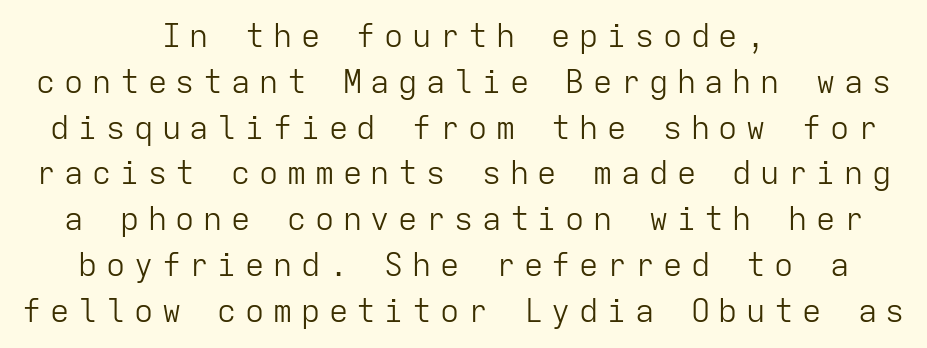
The rendering uses a moderate line-height, typical for paragraphs. The font family rendered here belongs to the sans-serif group. Tracking here is generous; glyphs stand well apart from one another. The compositor balanced each line on the midline. Anything drawn beneath the words? Only blank space. Think standard paragraph weight, or any step lighter than that.
